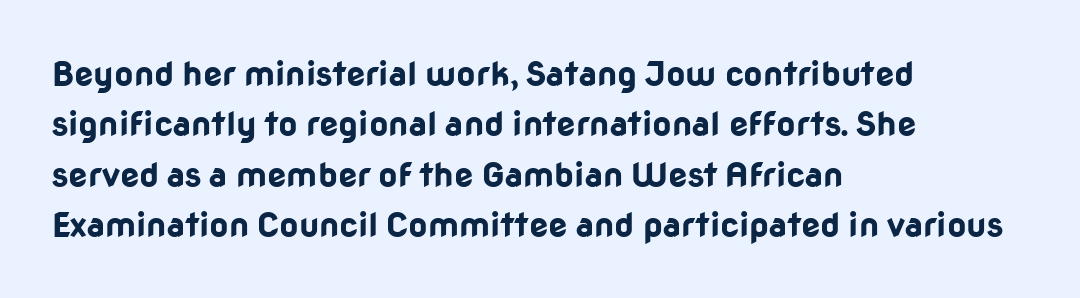
The image shows 34 px bold sans-serif type, upright; set left-aligned, normal line spacing (1.48x), normal letter spacing, not underlined; low stroke contrast and a medium x-height.
